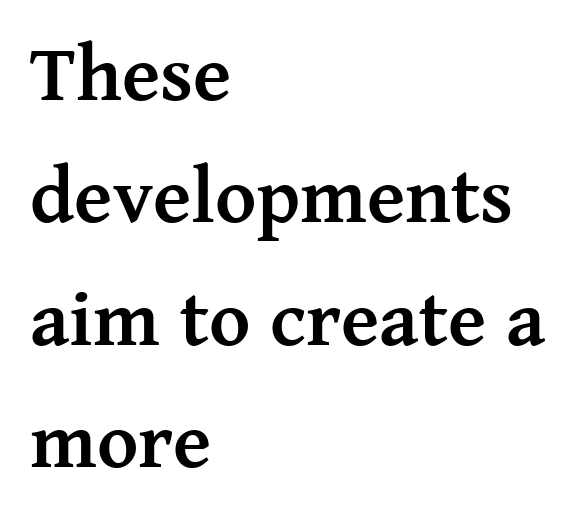
Q: Is the text bold? A: Yes.
Q: Is the text italic (slanted)? A: No, it is upright.
Q: Is the typeface a serif or a sans-serif typeface? A: Serif.
Q: Is the text underlined? A: No.
Q: How is the paragraph aligned? A: Left-aligned.
Q: Is the spacing between letters normal or unusually wide? A: Normal.
Q: Is the spacing between lines tight, normal or loose? A: Normal.
Q: Width (condensed, normal, or wide)? A: Normal.
Q: Stroke contrast? A: Medium.
Q: x-height? A: Medium.
Q: Monospaced? A: No.
